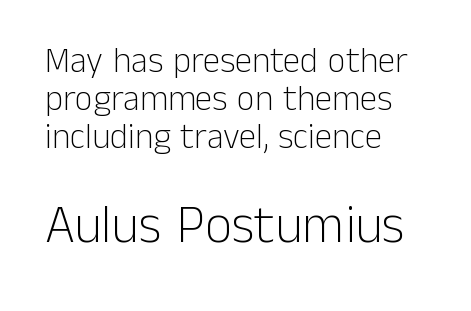
Q: Is the text bold? A: No.
Q: Is the text italic (slanted)? A: No, it is upright.
Q: Is the typeface a serif or a sans-serif typeface? A: Sans-serif.
Q: Is the text underlined? A: No.
Q: How is the paragraph aligned? A: Left-aligned.
Q: Is the spacing between letters normal or unusually wide? A: Normal.
Q: Is the spacing between lines tight, normal or loose? A: Tight.
Q: Which block of text is set in a larger size, the first (top) or the second (bottom)? A: The second (bottom) one.
Q: Width (condensed, normal, or wide)? A: Normal.
Q: Stroke contrast? A: Low.
Q: x-height? A: Medium.
Q: Monospaced? A: No.
